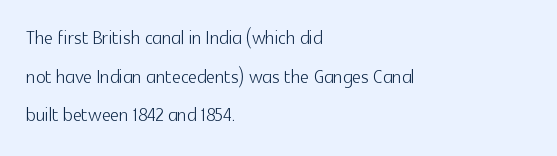
{"italic": "no", "bold": "no", "underline": "no", "align": "left", "line_spacing": "normal", "line_spacing_ratio": 1.55, "letter_spacing": "normal", "letter_spacing_em": 0.0, "glyph_px": 25}
